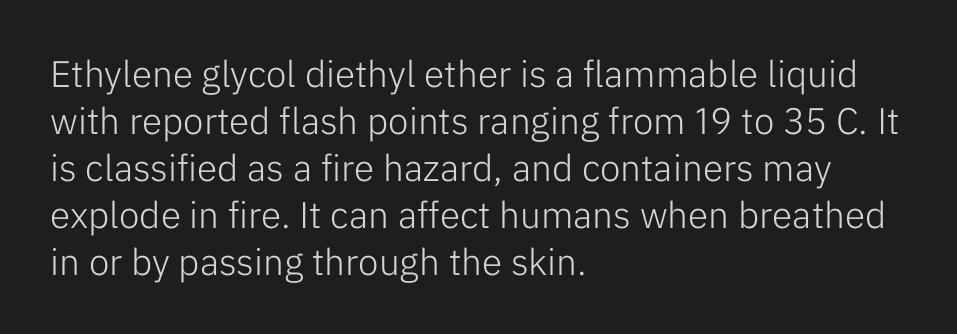
No heavy texture on the line: the type isn't bold. The compositor pushed each line to the left boundary. Vertical strokes here are truly vertical. The rendering uses a moderate line-height, typical for paragraphs. Here the designer chose a conventional face with non-uniform glyph widths.
